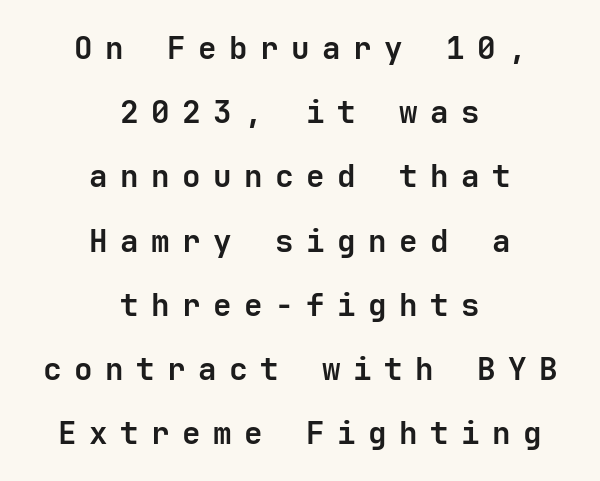
The image shows 31 px semibold sans-serif type, upright; set centered, loose line spacing (2.07x), unusually wide letter spacing (+0.4 em), not underlined; low stroke contrast and a medium x-height.
